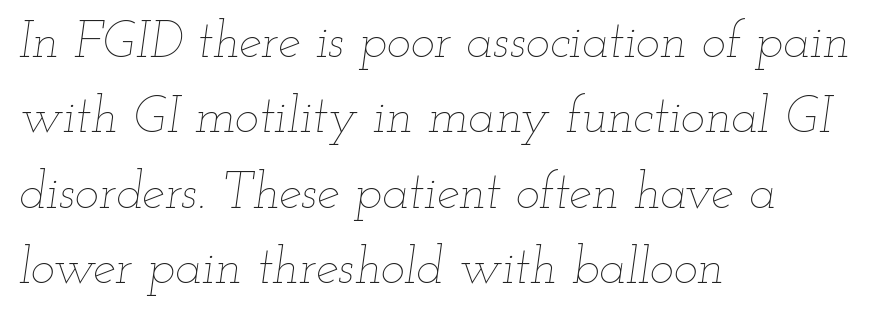
Q: Is the text bold? A: No.
Q: Is the text italic (slanted)? A: Yes, it leans right by about 12 degrees.
Q: Is the text underlined? A: No.
Q: How is the paragraph aligned? A: Left-aligned.
Q: Is the spacing between letters normal or unusually wide? A: Normal.
Q: Is the spacing between lines tight, normal or loose? A: Normal.
Q: Width (condensed, normal, or wide)? A: Wide.
Q: Stroke contrast? A: Low.
Q: x-height? A: Small.
Q: Monospaced? A: No.
